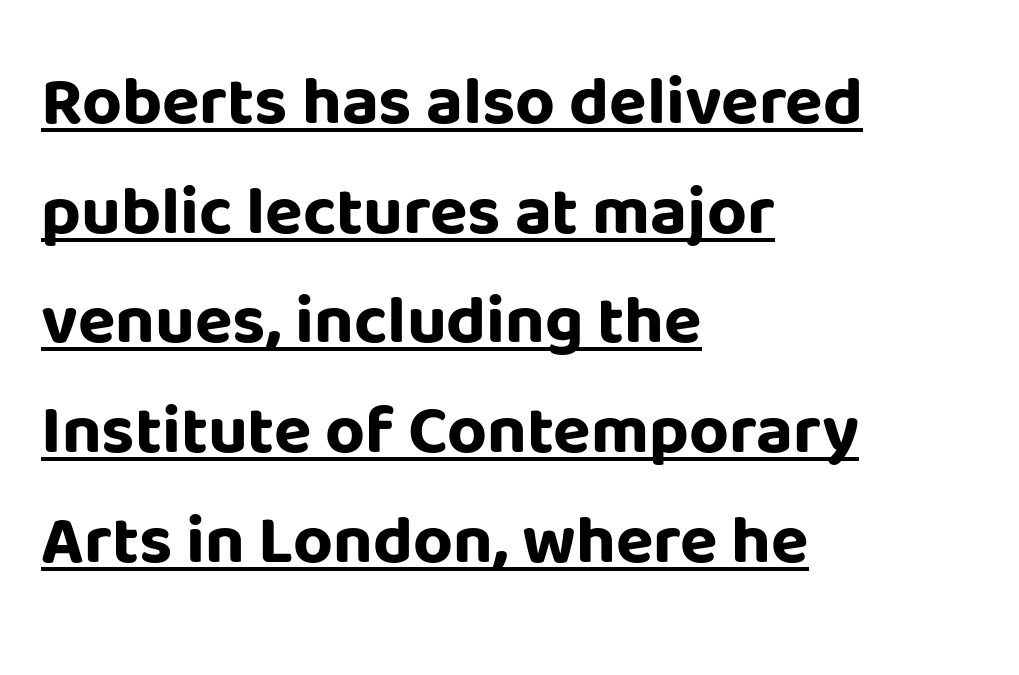
The image shows 69 px bold sans-serif type, upright; set left-aligned, normal line spacing (1.59x), normal letter spacing, underlined; low stroke contrast and a large x-height.
